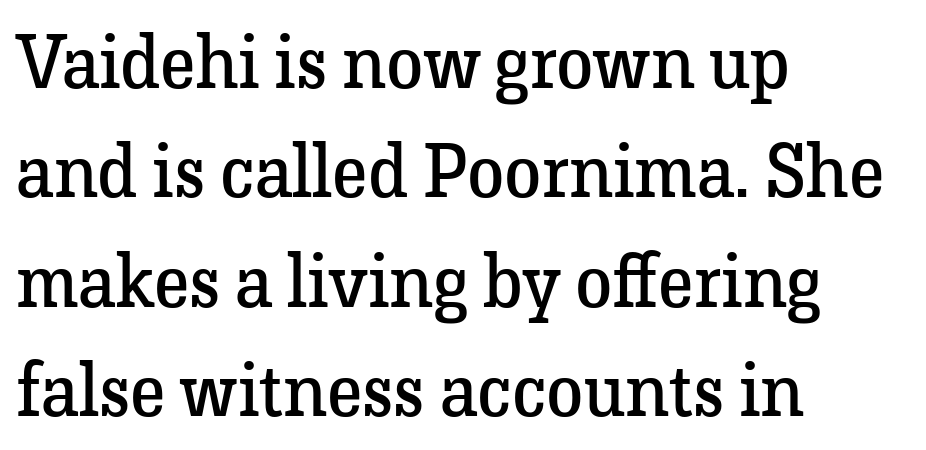
Q: Is the text bold? A: No.
Q: Is the text italic (slanted)? A: No, it is upright.
Q: Is the typeface a serif or a sans-serif typeface? A: Serif.
Q: Is the text underlined? A: No.
Q: How is the paragraph aligned? A: Left-aligned.
Q: Is the spacing between letters normal or unusually wide? A: Normal.
Q: Is the spacing between lines tight, normal or loose? A: Normal.
Q: Width (condensed, normal, or wide)? A: Normal.
Q: Stroke contrast? A: Low.
Q: x-height? A: Medium.
Q: Monospaced? A: No.
